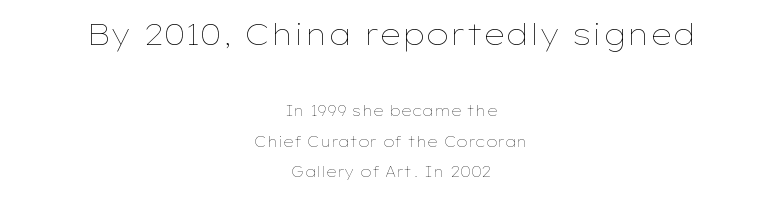
The image shows 29 px thin, wide type, upright; set centered, loose line spacing (2.17x), normal letter spacing, not underlined; the first (top) block is 2.07x larger; low stroke contrast and a medium x-height.
